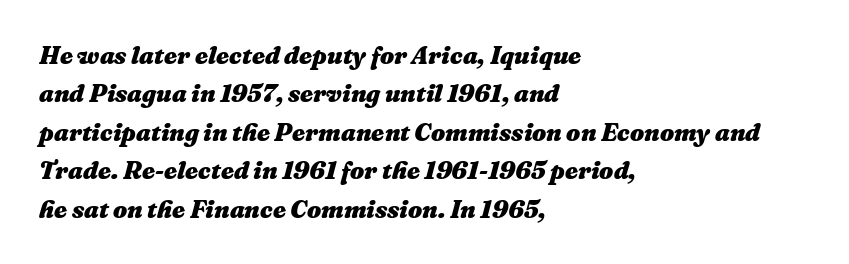
Q: Is the text bold? A: Yes.
Q: Is the text italic (slanted)? A: Yes, it leans right by about 16 degrees.
Q: Is the text underlined? A: No.
Q: How is the paragraph aligned? A: Left-aligned.
Q: Is the spacing between letters normal or unusually wide? A: Normal.
Q: Is the spacing between lines tight, normal or loose? A: Normal.
